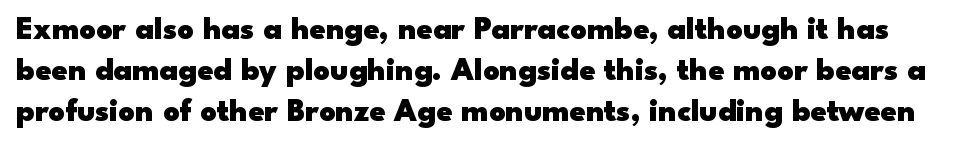
Q: Is the text bold? A: Yes.
Q: Is the text italic (slanted)? A: No, it is upright.
Q: Is the typeface a serif or a sans-serif typeface? A: Sans-serif.
Q: Is the text underlined? A: No.
Q: Is the spacing between letters normal or unusually wide? A: Normal.
Q: Is the spacing between lines tight, normal or loose? A: Normal.
Q: Width (condensed, normal, or wide)? A: Wide.
Q: Stroke contrast? A: Low.
Q: x-height? A: Small.
Q: Monospaced? A: No.
